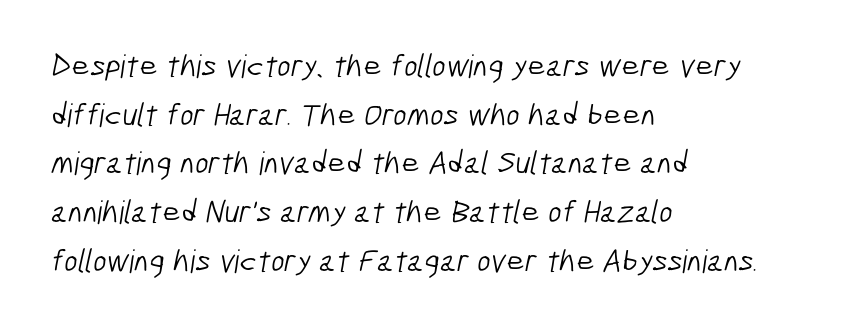
The image shows 32 px light, condensed sans-serif type; set left-aligned, normal line spacing (1.52x), normal letter spacing, not underlined; low stroke contrast and a medium x-height.
